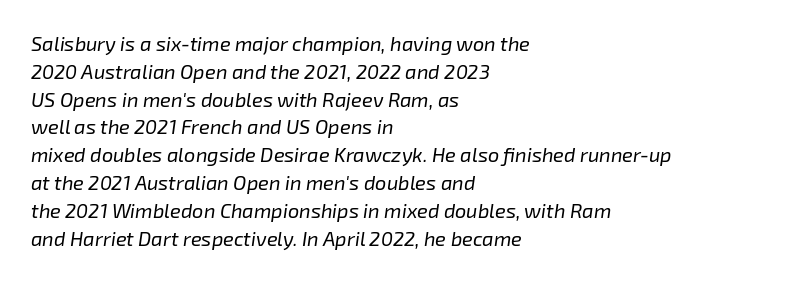
The face looks like a standard text weight, possibly lighter. The zone under the glyphs is completely vacant. The glyphs look as if they've been sheared to an angle. The line-height multiplier appears to be the usual default. Look at the tracking — it's just the regular setting, nothing added. The rendering anchors every line to the left-hand side.
